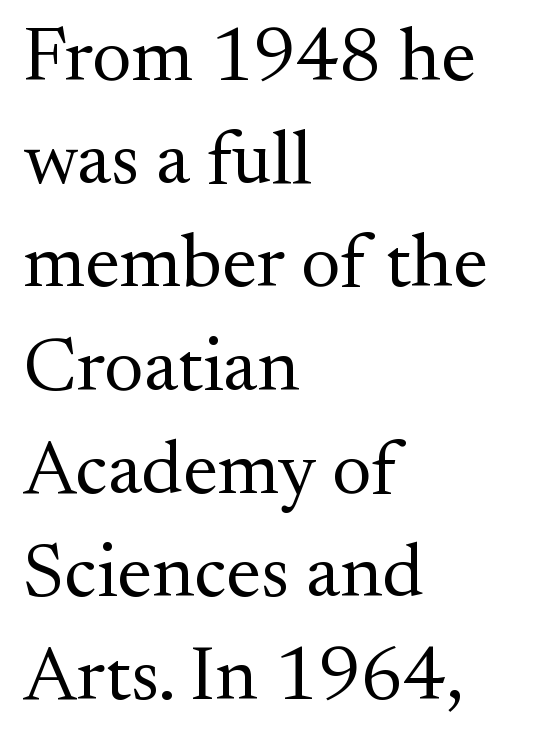
Q: Is the text bold? A: No.
Q: Is the text italic (slanted)? A: No, it is upright.
Q: Is the typeface a serif or a sans-serif typeface? A: Serif.
Q: Is the text underlined? A: No.
Q: How is the paragraph aligned? A: Left-aligned.
Q: Is the spacing between letters normal or unusually wide? A: Normal.
Q: Is the spacing between lines tight, normal or loose? A: Normal.
Q: Width (condensed, normal, or wide)? A: Normal.
Q: Stroke contrast? A: Medium.
Q: x-height? A: Small.
Q: Monospaced? A: No.
